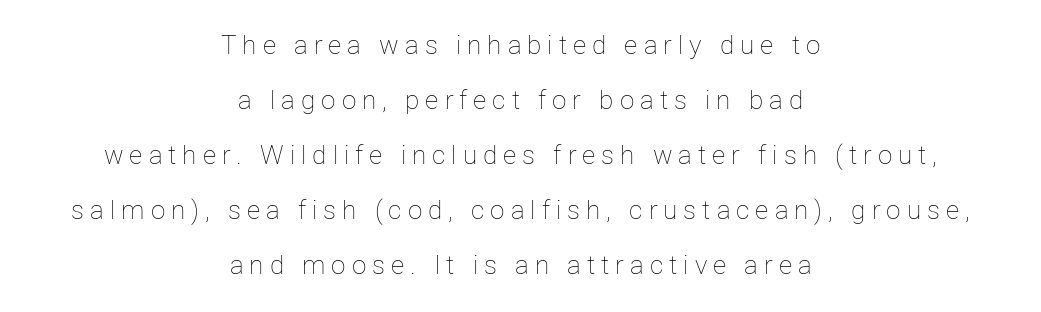
{"italic": "no", "bold": "no", "underline": "no", "align": "center", "line_spacing": "loose", "line_spacing_ratio": 2.12, "letter_spacing": "wide", "letter_spacing_em": 0.23, "glyph_px": 26}
